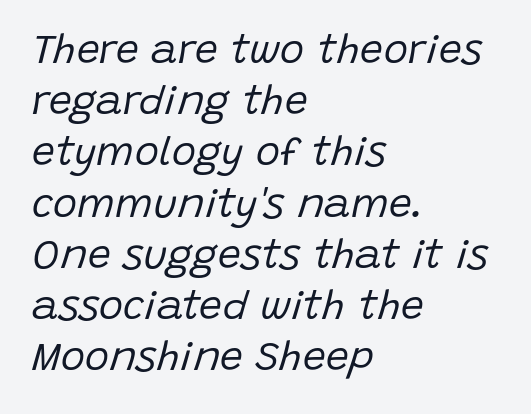
Think of a printed novel: that variable character pitch is what you see here. This is oblique type, the kind used for emphasis or titles. Bold? No — there's no thickening of the strokes. Notice how descenders clear the ascenders below comfortably — that's standard leading.
